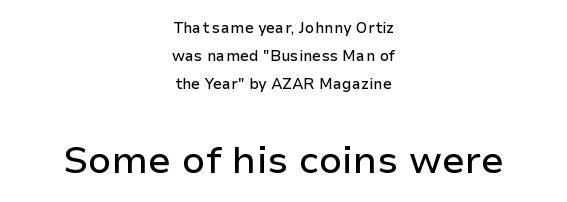
Q: Is the text italic (slanted)? A: No, it is upright.
Q: Is the typeface a serif or a sans-serif typeface? A: Sans-serif.
Q: Is the text underlined? A: No.
Q: How is the paragraph aligned? A: Centered.
Q: Is the spacing between letters normal or unusually wide? A: Normal.
Q: Which block of text is set in a larger size, the first (top) or the second (bottom)? A: The second (bottom) one.
Q: Width (condensed, normal, or wide)? A: Normal.
Q: Stroke contrast? A: Low.
Q: x-height? A: Medium.
Q: Monospaced? A: No.
